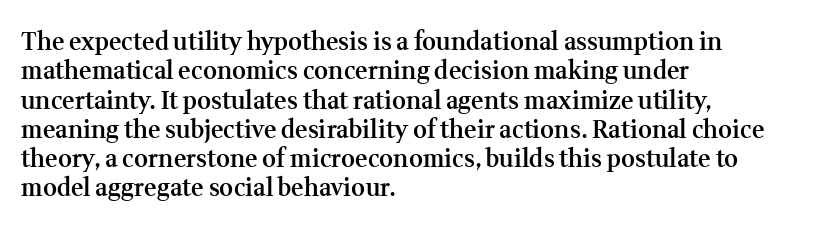
This rendering leaves character spacing at its baseline value. The gap between lines stays unmarked. Characters remain perfectly vertical along every line. The compositor pushed each line to the left boundary.
